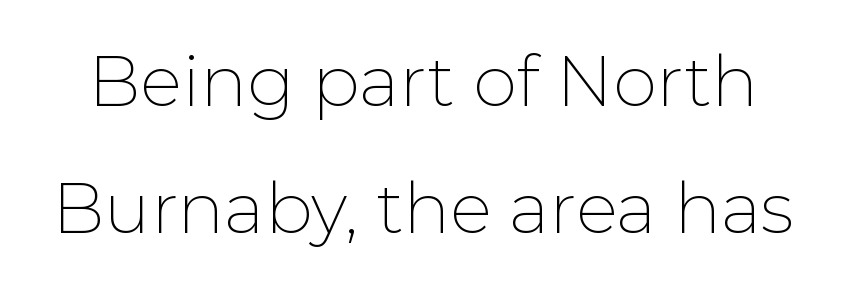
Q: Is the text bold? A: No.
Q: Is the text italic (slanted)? A: No, it is upright.
Q: Is the typeface a serif or a sans-serif typeface? A: Sans-serif.
Q: Is the text underlined? A: No.
Q: Is the spacing between letters normal or unusually wide? A: Normal.
Q: Width (condensed, normal, or wide)? A: Normal.
Q: Stroke contrast? A: Low.
Q: x-height? A: Medium.
Q: Monospaced? A: No.
